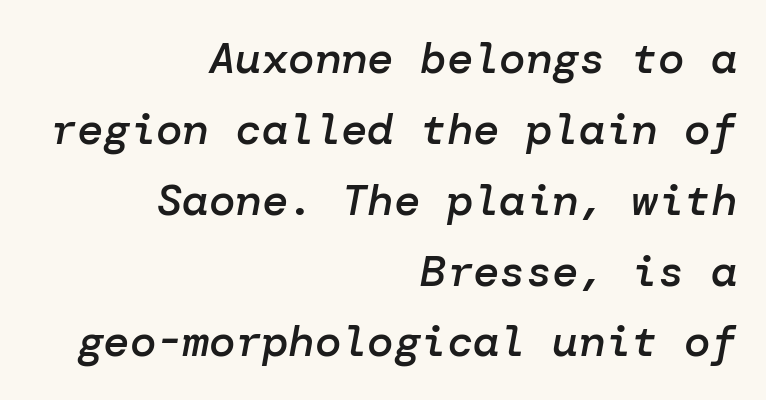
The image shows 44 px semibold type, italic (leaning right); set right-aligned, normal line spacing (1.61x), normal letter spacing, not underlined; low stroke contrast and a medium x-height.
